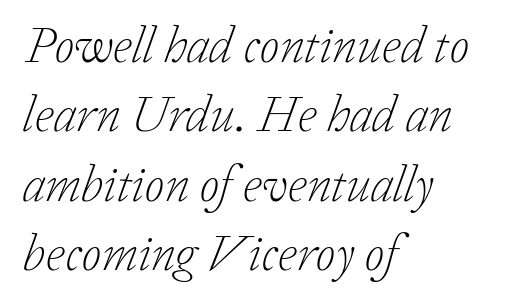
Varying glyph widths throughout — classic text-font behaviour. The gaps between neighbouring characters are ordinary and unremarkable. When letters slant like this, we call the style italic. A typesetter would label this face a serif.
